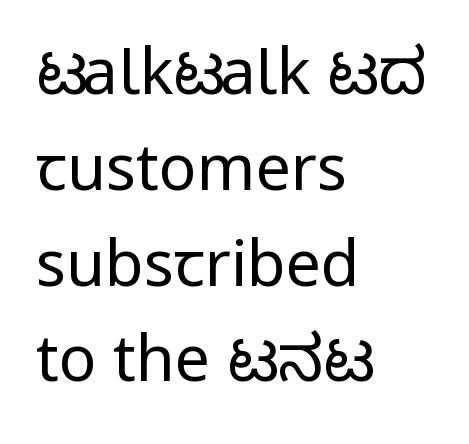
The line texture is even and compact thanks to regular tracking. Nothing heavy about these letters — not bold at all. Evenly set lines give the paragraph a standard silhouette. The axis of the letterforms is exactly vertical.
